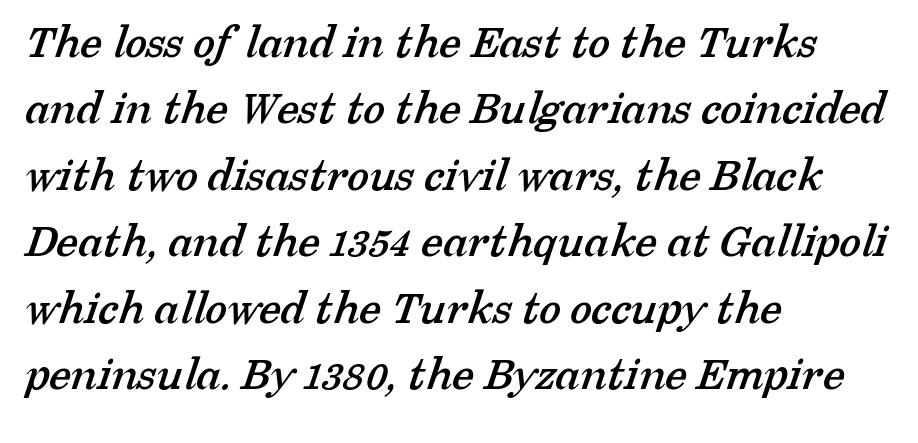
{"serif": "yes", "width": "normal", "stroke_contrast": "low", "x_height": "medium", "monospaced": "no", "underline": "no", "align": "left", "line_spacing": "normal", "line_spacing_ratio": 1.33, "letter_spacing": "normal", "letter_spacing_em": 0.0, "glyph_px": 50}
